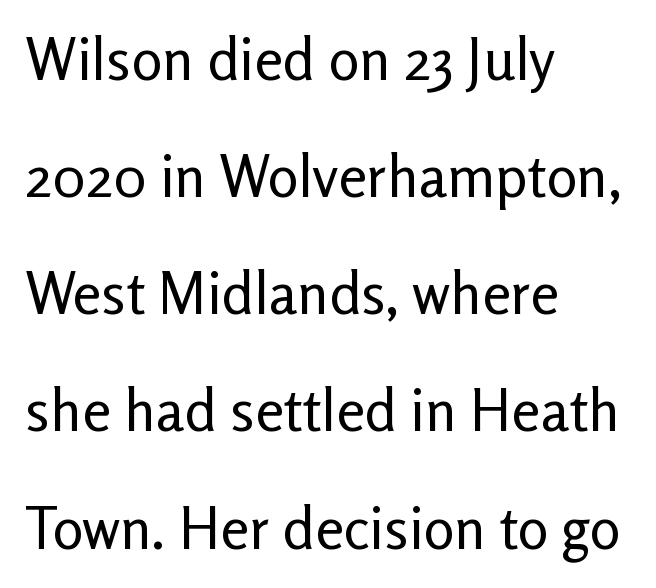
Descenders hang freely into open space. Whoever set this chose breathing room over compactness in the vertical rhythm. The paragraph shown leans on its left margin. Classification — sans serif.
